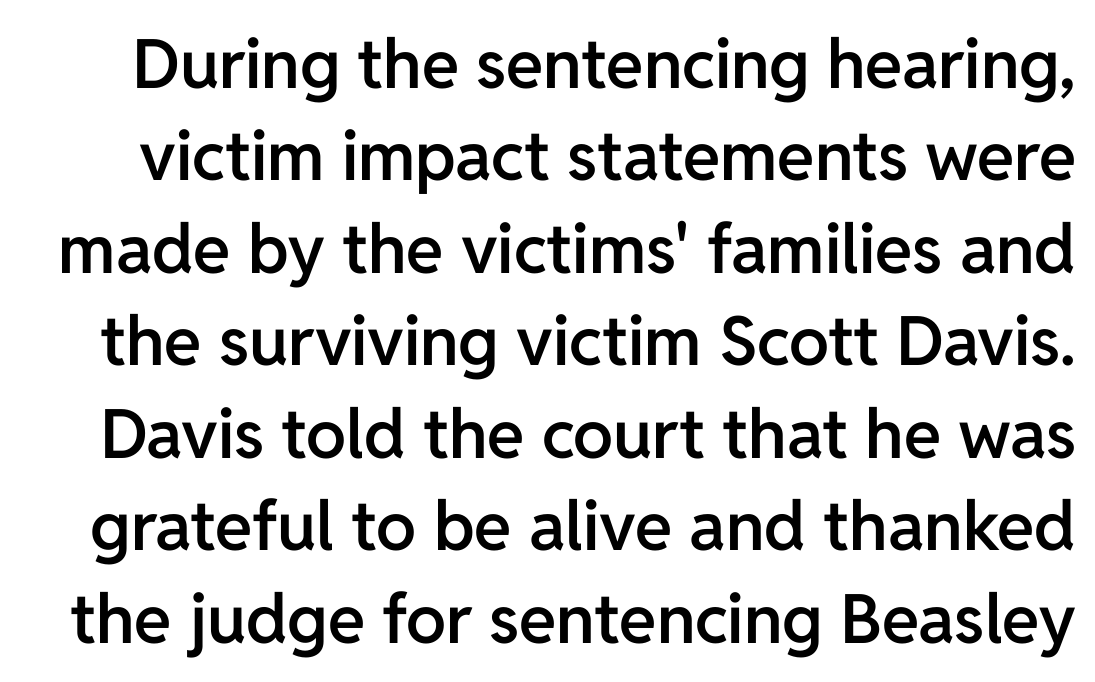
Q: Is the text bold? A: Semi-bold.
Q: Is the text italic (slanted)? A: No, it is upright.
Q: Is the typeface a serif or a sans-serif typeface? A: Sans-serif.
Q: Is the text underlined? A: No.
Q: Is the spacing between letters normal or unusually wide? A: Normal.
Q: Is the spacing between lines tight, normal or loose? A: Normal.
Q: Width (condensed, normal, or wide)? A: Normal.
Q: Stroke contrast? A: Low.
Q: x-height? A: Medium.
Q: Monospaced? A: No.
